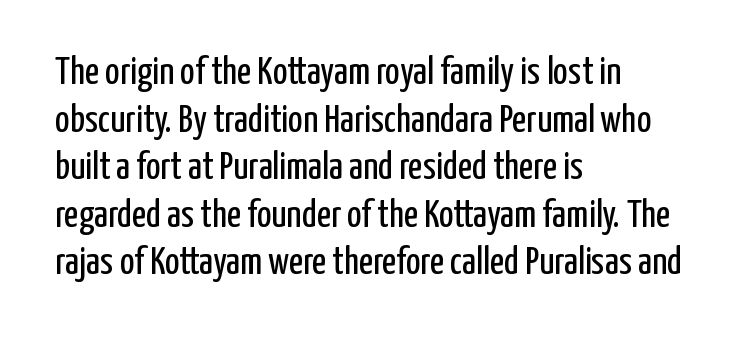
Think of a printed novel: that variable character pitch is what you see here. Does extra space separate the letters? No, they use regular spacing. Notice how the stems are strictly vertical — no italics here. Where is the straight margin? On the left. The zone under the glyphs is completely vacant. This is not heavy type; no bold has been used.
